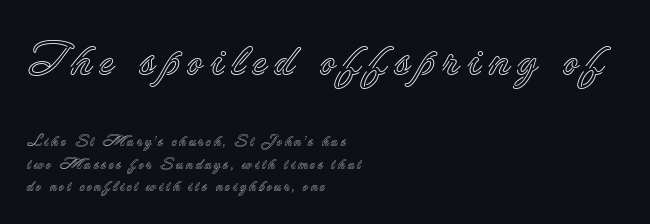
{"width": "normal", "x_height": "small", "monospaced": "no", "underline": "no", "align": "left", "line_spacing": "normal", "line_spacing_ratio": 1.5, "larger_block": "first", "size_ratio": 3.0, "glyph_px": 45}
